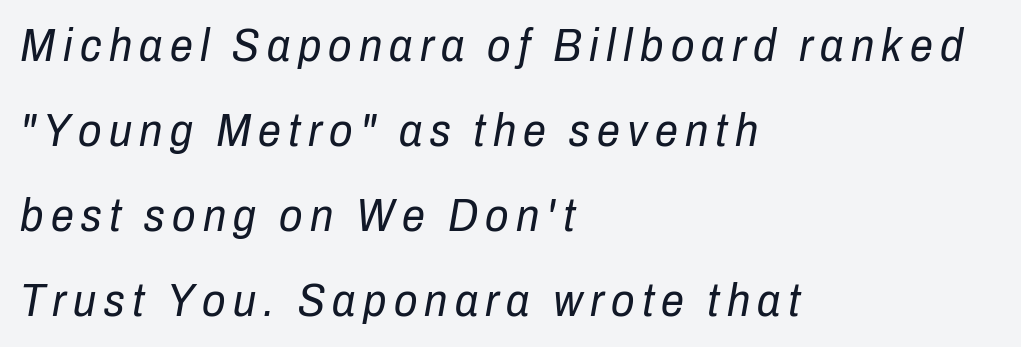
Unmarked baselines from the first word to the last. There's an unmistakable incline to the writing here. Compared with a typical body face, this is equally light or lighter still. In CSS terms this would be text-align: left.
